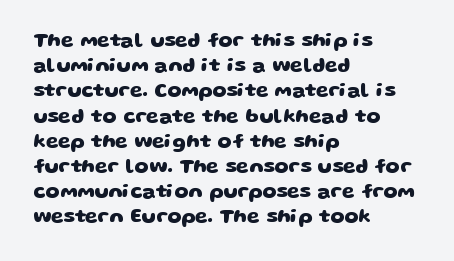
Q: Is the text bold? A: Yes.
Q: Is the text underlined? A: No.
Q: How is the paragraph aligned? A: Left-aligned.
Q: Is the spacing between letters normal or unusually wide? A: Normal.
Q: Is the spacing between lines tight, normal or loose? A: Normal.
